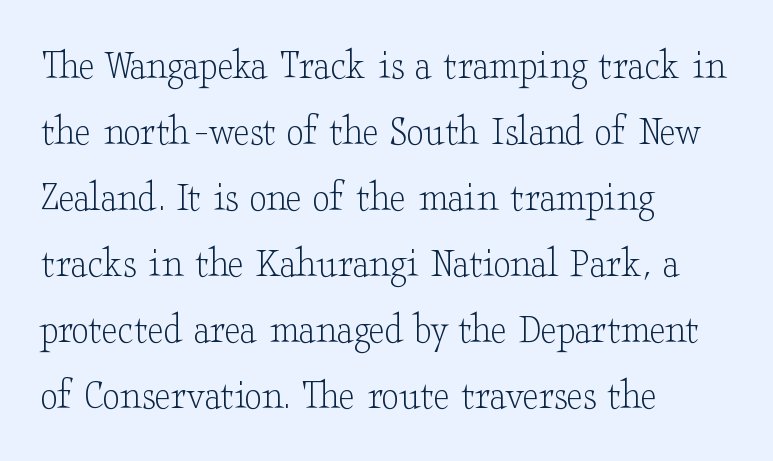
The image shows 44 px light, wide serif type, upright; set left-aligned, normal line spacing (1.5x), normal letter spacing, not underlined; low stroke contrast and a small x-height.
